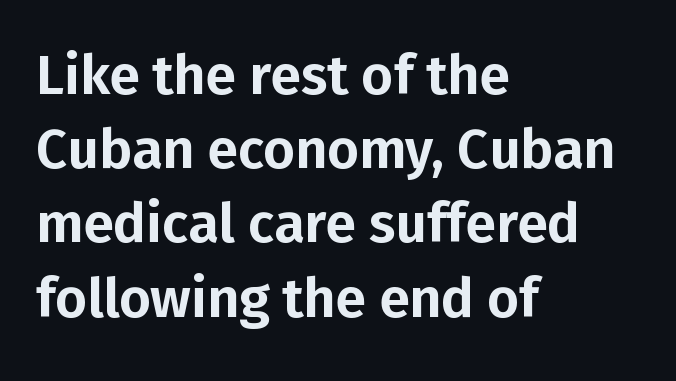
These lines are rendered in a variable-pitch font. The strip under each line holds only bare page. A student would call this left alignment; a typographer would say flush left, rag right. A roman cut, with each character standing at attention. Spacing between characters is what you'd get straight out of the box. The rendering shows plain stroke endings on the letterforms — a sans-serif design.
